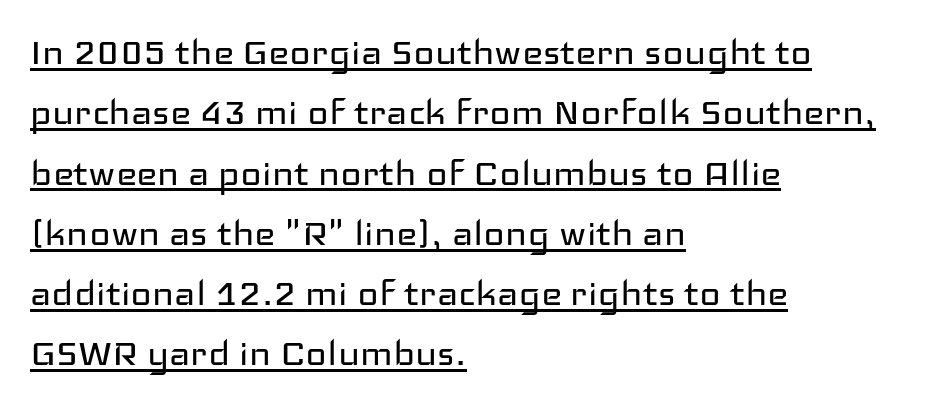
{"serif": "no", "italic": "no", "bold": "no", "weight": "regular", "width": "wide", "stroke_contrast": "low", "x_height": "medium", "monospaced": "no", "underline": "yes", "align": "left", "line_spacing": "normal", "line_spacing_ratio": 1.34, "letter_spacing": "normal", "letter_spacing_em": 0.0, "glyph_px": 45}
